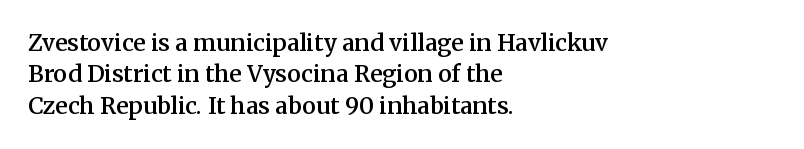
Q: Is the text bold? A: Semi-bold.
Q: Is the text italic (slanted)? A: No, it is upright.
Q: Is the text underlined? A: No.
Q: How is the paragraph aligned? A: Left-aligned.
Q: Is the spacing between letters normal or unusually wide? A: Normal.
Q: Is the spacing between lines tight, normal or loose? A: Normal.
